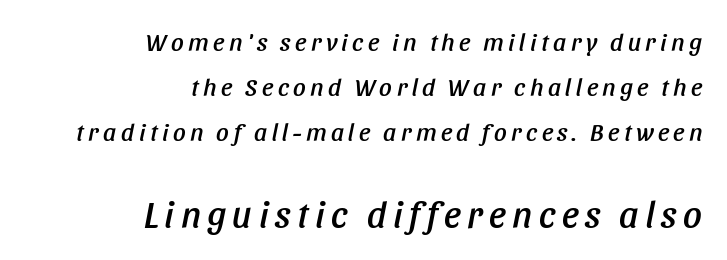
{"italic": "yes", "lean": "right", "slant_degrees": 11, "width": "condensed", "stroke_contrast": "low", "x_height": "large", "monospaced": "no", "underline": "no", "align": "right", "line_spacing_ratio": 1.8, "larger_block": "second", "size_ratio": 1.48, "glyph_px": 37}
